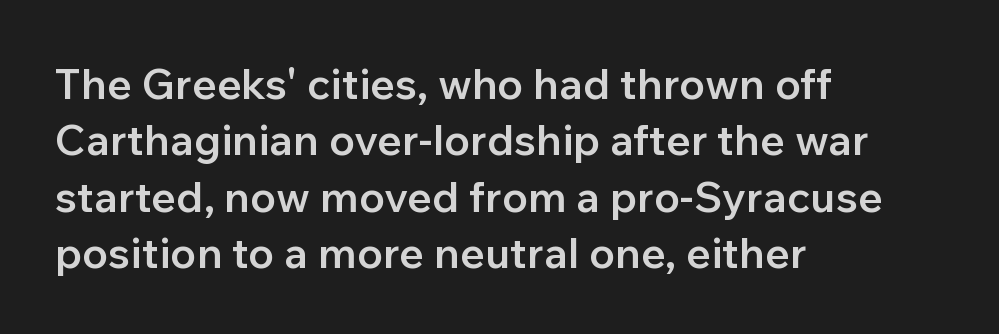
{"serif": "no", "italic": "no", "bold": "semi", "weight": "semibold", "width": "normal", "stroke_contrast": "low", "x_height": "medium", "monospaced": "no", "underline": "no", "align": "left", "line_spacing": "normal", "line_spacing_ratio": 1.31, "letter_spacing": "normal", "letter_spacing_em": 0.0, "glyph_px": 43}
